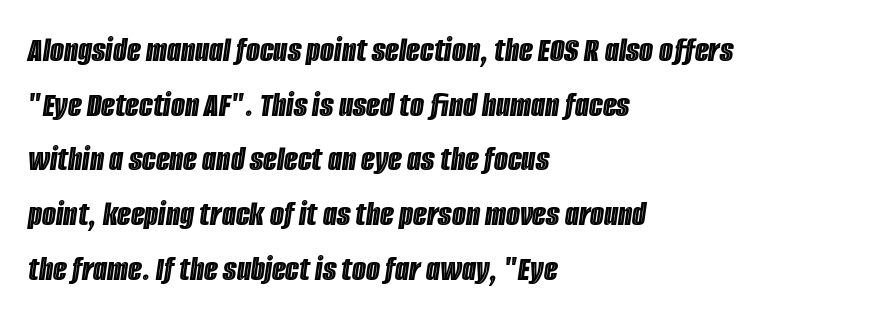
The image shows 36 px condensed type, italic (leaning right); set left-aligned, normal line spacing (1.52x), normal letter spacing, not underlined; a large x-height.
